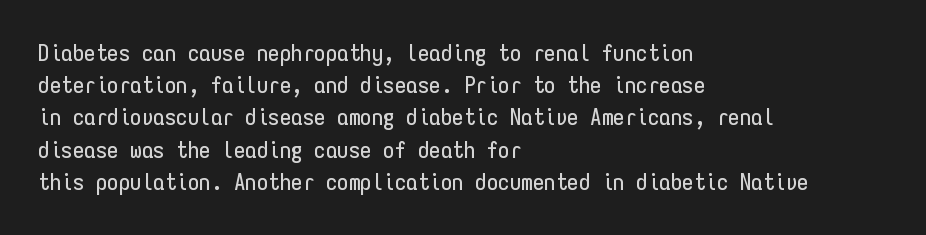
{"italic": "no", "underline": "no", "align": "left", "line_spacing": "normal", "line_spacing_ratio": 1.4, "letter_spacing": "normal", "letter_spacing_em": 0.0, "glyph_px": 23}
